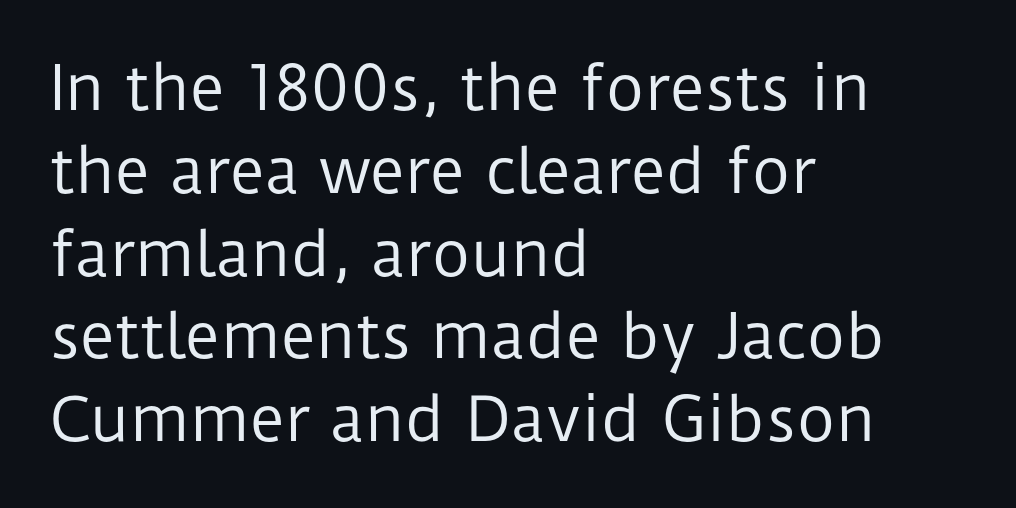
Q: Is the text bold? A: No.
Q: Is the text italic (slanted)? A: No, it is upright.
Q: Is the typeface a serif or a sans-serif typeface? A: Sans-serif.
Q: Is the text underlined? A: No.
Q: How is the paragraph aligned? A: Left-aligned.
Q: Is the spacing between letters normal or unusually wide? A: Normal.
Q: Is the spacing between lines tight, normal or loose? A: Normal.
Q: Width (condensed, normal, or wide)? A: Normal.
Q: Stroke contrast? A: Low.
Q: x-height? A: Medium.
Q: Monospaced? A: No.
